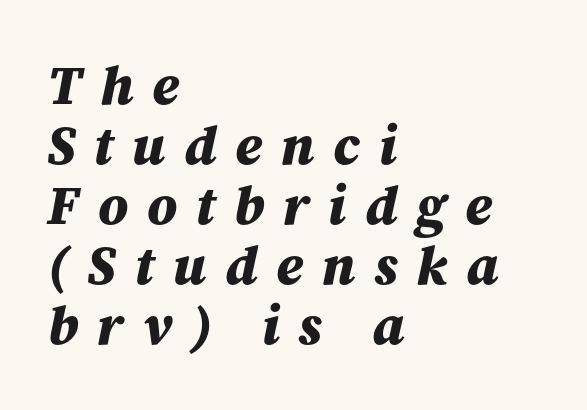
The image shows 55 px bold type, italic (leaning right); set left-aligned, tight line spacing (1.09x), unusually wide letter spacing (+0.34 em), not underlined; medium stroke contrast and a medium x-height.
